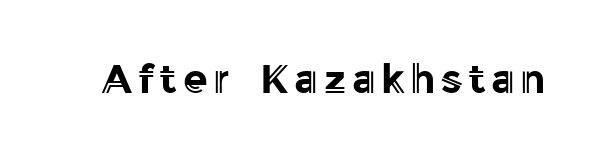
The image shows 40 px text type, upright; set not underlined; a medium x-height.
